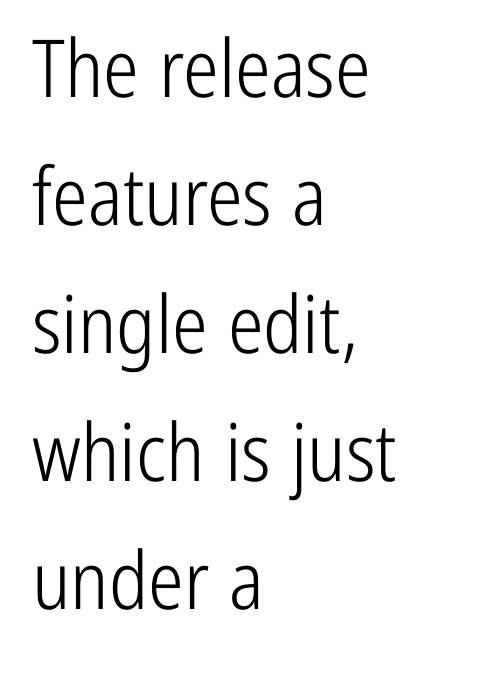
Q: Is the text bold? A: No.
Q: Is the text italic (slanted)? A: No, it is upright.
Q: Is the typeface a serif or a sans-serif typeface? A: Sans-serif.
Q: Is the text underlined? A: No.
Q: How is the paragraph aligned? A: Left-aligned.
Q: Is the spacing between letters normal or unusually wide? A: Normal.
Q: Is the spacing between lines tight, normal or loose? A: Normal.
Q: Width (condensed, normal, or wide)? A: Condensed.
Q: Stroke contrast? A: Low.
Q: x-height? A: Medium.
Q: Monospaced? A: No.
